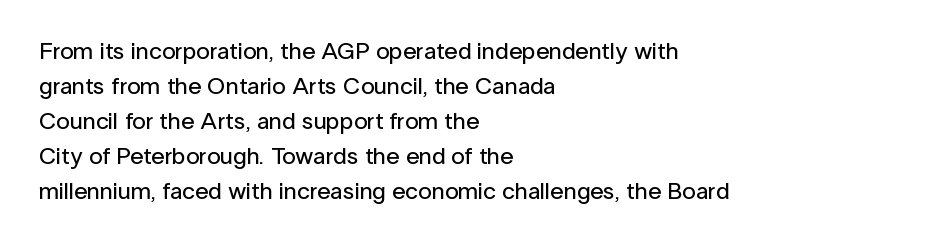
Q: Is the text italic (slanted)? A: No, it is upright.
Q: Is the text underlined? A: No.
Q: How is the paragraph aligned? A: Left-aligned.
Q: Is the spacing between letters normal or unusually wide? A: Normal.
Q: Is the spacing between lines tight, normal or loose? A: Normal.
